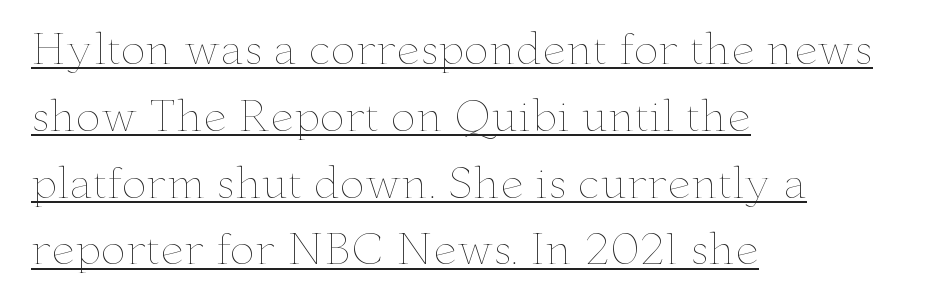
Q: Is the text bold? A: No.
Q: Is the text italic (slanted)? A: No, it is upright.
Q: Is the text underlined? A: Yes.
Q: How is the paragraph aligned? A: Left-aligned.
Q: Is the spacing between letters normal or unusually wide? A: Normal.
Q: Is the spacing between lines tight, normal or loose? A: Normal.
Q: Width (condensed, normal, or wide)? A: Wide.
Q: Stroke contrast? A: Low.
Q: x-height? A: Small.
Q: Monospaced? A: No.
